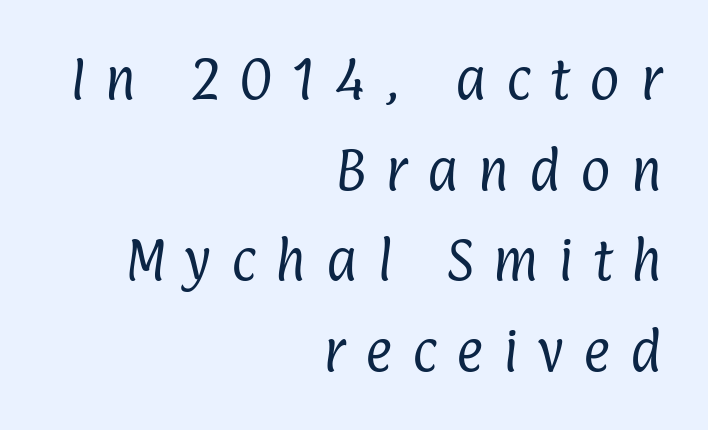
Underlining? Definitely not there. What's the leading like? Stretched, with rows far apart. Alignment: flush right. Vertical stems look standard width or narrower in stroke. Tracking here is generous; glyphs stand well apart from one another.
